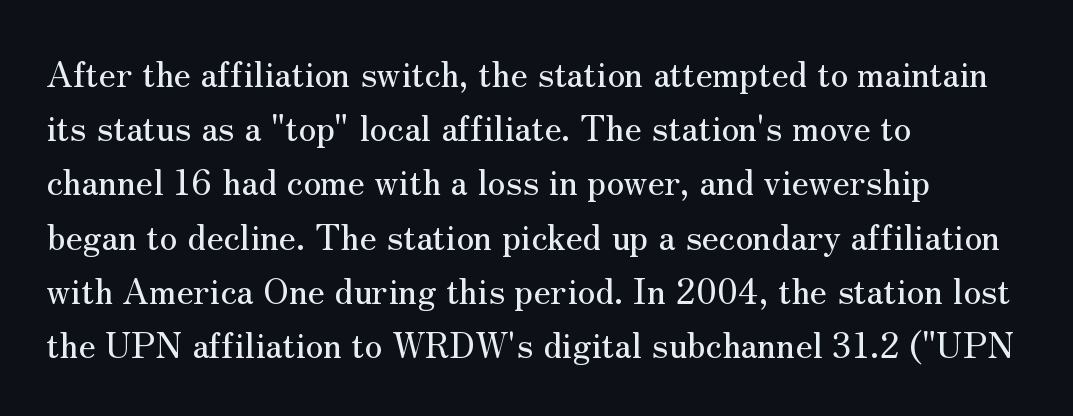
Q: Is the text italic (slanted)? A: No, it is upright.
Q: Is the typeface a serif or a sans-serif typeface? A: Serif.
Q: Is the text underlined? A: No.
Q: How is the paragraph aligned? A: Left-aligned.
Q: Is the spacing between letters normal or unusually wide? A: Normal.
Q: Is the spacing between lines tight, normal or loose? A: Normal.
Q: Width (condensed, normal, or wide)? A: Normal.
Q: Stroke contrast? A: Medium.
Q: x-height? A: Small.
Q: Monospaced? A: No.
